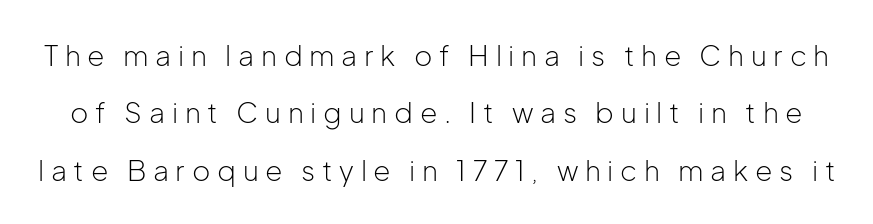
{"serif": "no", "italic": "no", "bold": "no", "weight": "light", "width": "normal", "stroke_contrast": "low", "x_height": "medium", "monospaced": "no", "underline": "no", "line_spacing": "loose", "line_spacing_ratio": 2.05, "letter_spacing": "wide", "letter_spacing_em": 0.24, "glyph_px": 28}
